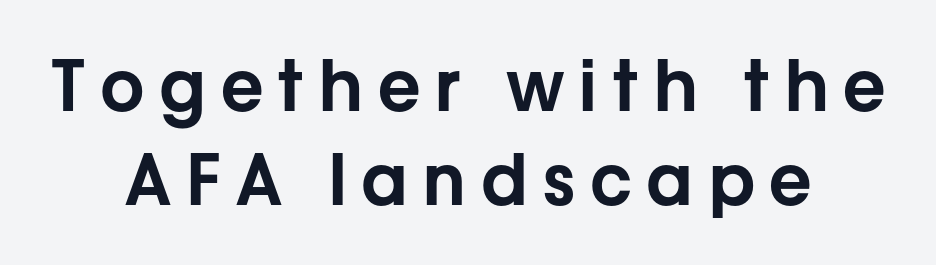
The image shows 70 px sans-serif type, upright; set centered, normal line spacing (1.34x), unusually wide letter spacing (+0.2 em), not underlined; low stroke contrast and a medium x-height.
